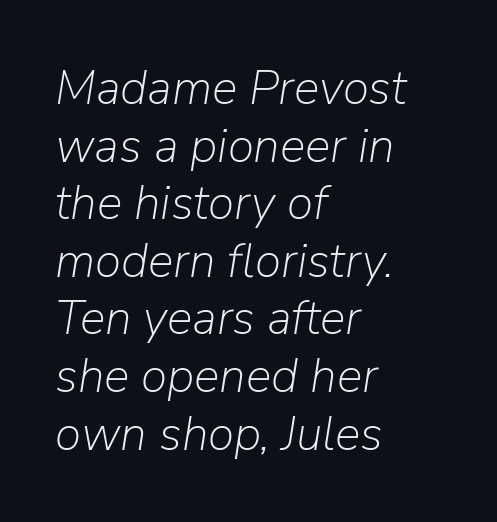
Looks like regular typesetting: each glyph gets only the width it needs. Caption: multi-line text, flush left, ragged right. Unbolded letterforms with no extra heft. Tracking here is standard; glyphs follow each other at the usual distance. Designer's note — italics engaged.
